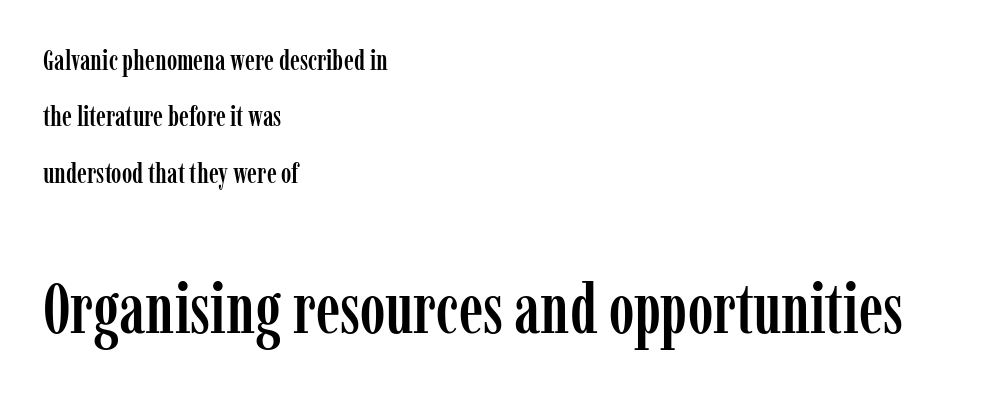
The image shows 69 px condensed serif type, upright; set left-aligned, loose line spacing (2.01x), normal letter spacing, not underlined; the second (bottom) block is 2.46x larger; low stroke contrast and a medium x-height.
